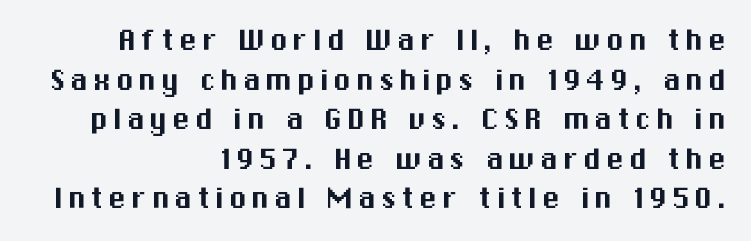
How would I describe the line gaps? Narrow and economical. The baseline area is clear. Is the block centered? No — it sits flush against the right margin. A sans-serif font was chosen for this passage.
